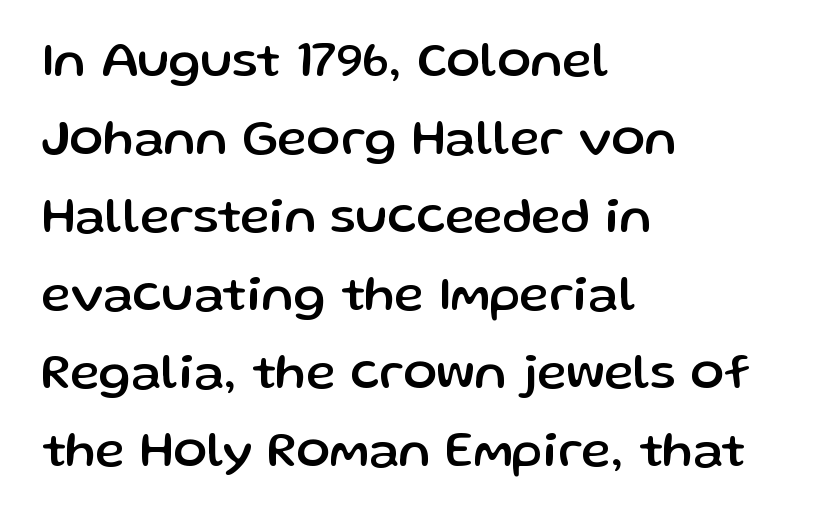
The image shows 50 px sans-serif type, upright; set left-aligned, normal line spacing (1.56x), normal letter spacing, not underlined; low stroke contrast and a medium x-height.
